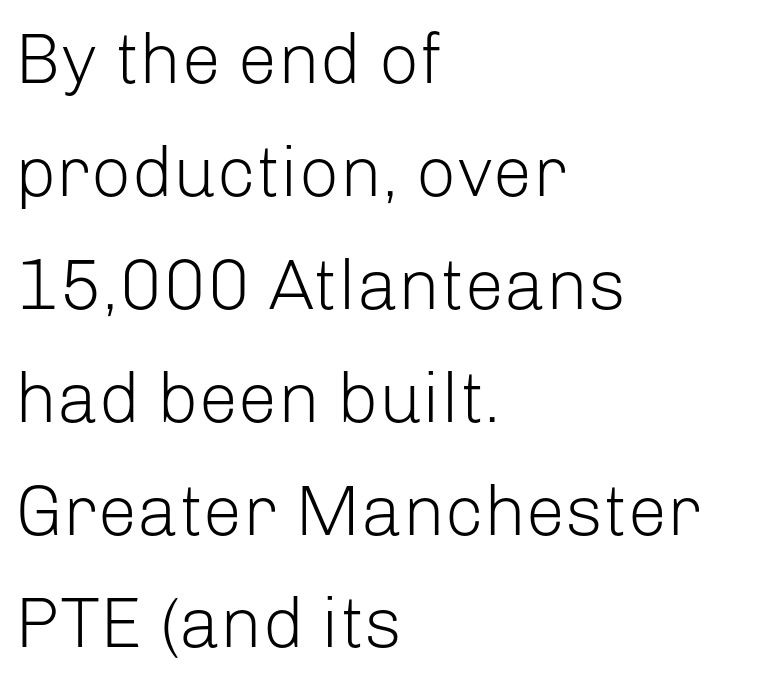
{"serif": "no", "italic": "no", "bold": "no", "weight": "light", "width": "normal", "stroke_contrast": "low", "x_height": "medium", "monospaced": "no", "underline": "no", "align": "left", "line_spacing": "normal", "line_spacing_ratio": 1.59, "letter_spacing": "normal", "letter_spacing_em": 0.0, "glyph_px": 71}
